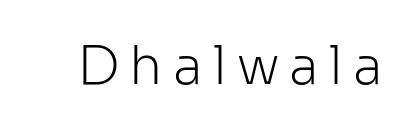
{"serif": "no", "italic": "no", "bold": "no", "weight": "light", "width": "normal", "stroke_contrast": "low", "x_height": "medium", "monospaced": "no", "underline": "no", "glyph_px": 53}
